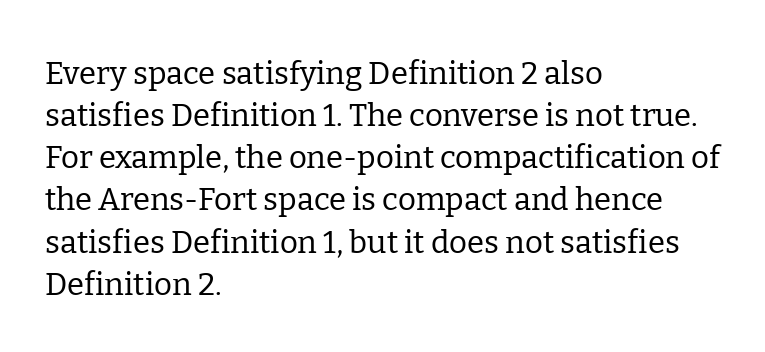
The image shows 31 px regular-weight serif type, upright; set left-aligned, normal line spacing (1.36x), normal letter spacing, not underlined; low stroke contrast and a medium x-height.
